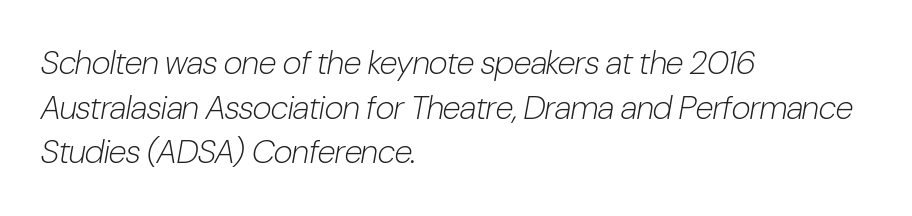
Q: Is the text bold? A: No.
Q: Is the text italic (slanted)? A: Yes, it leans right by about 10 degrees.
Q: Is the text underlined? A: No.
Q: How is the paragraph aligned? A: Left-aligned.
Q: Is the spacing between letters normal or unusually wide? A: Normal.
Q: Is the spacing between lines tight, normal or loose? A: Normal.
Q: Width (condensed, normal, or wide)? A: Condensed.
Q: Stroke contrast? A: Low.
Q: x-height? A: Medium.
Q: Monospaced? A: No.
